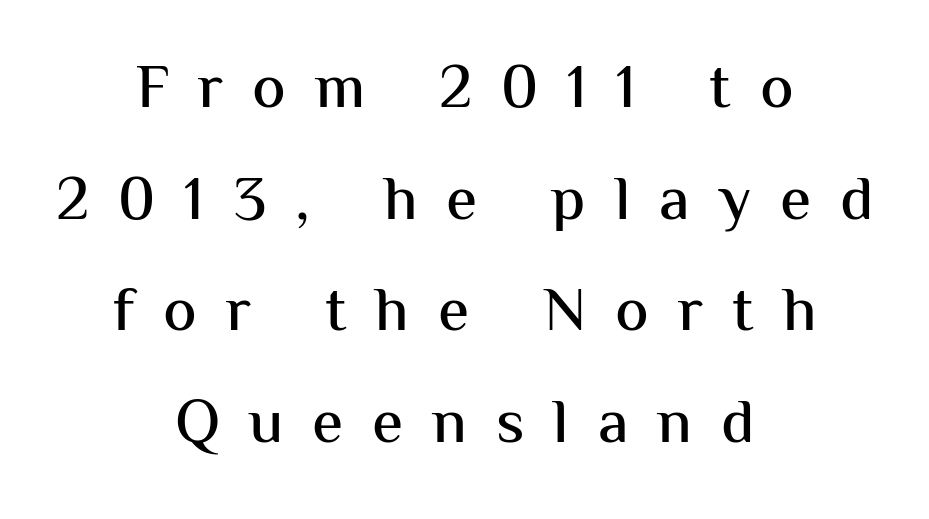
The image shows 63 px sans-serif type, upright; set centered, line spacing 1.77x, unusually wide letter spacing (+0.46 em), not underlined; medium stroke contrast and a medium x-height.
